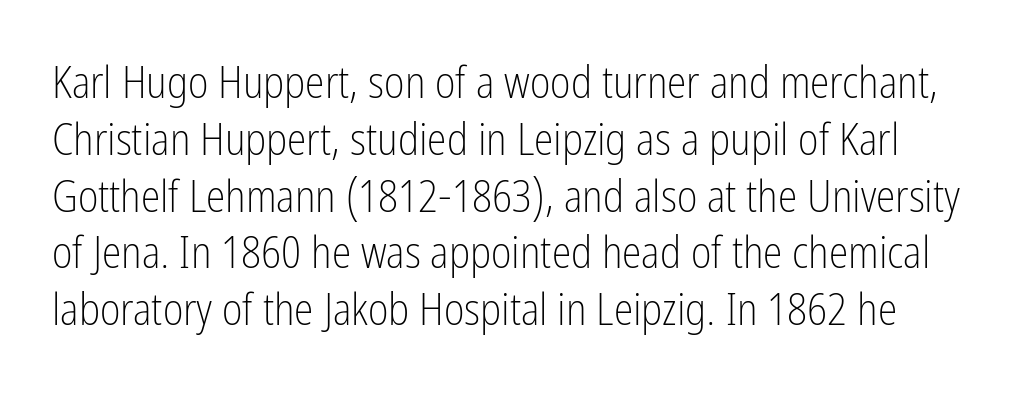
The image shows 44 px light, condensed sans-serif type, upright; set normal line spacing (1.29x), normal letter spacing, not underlined; low stroke contrast and a medium x-height.
